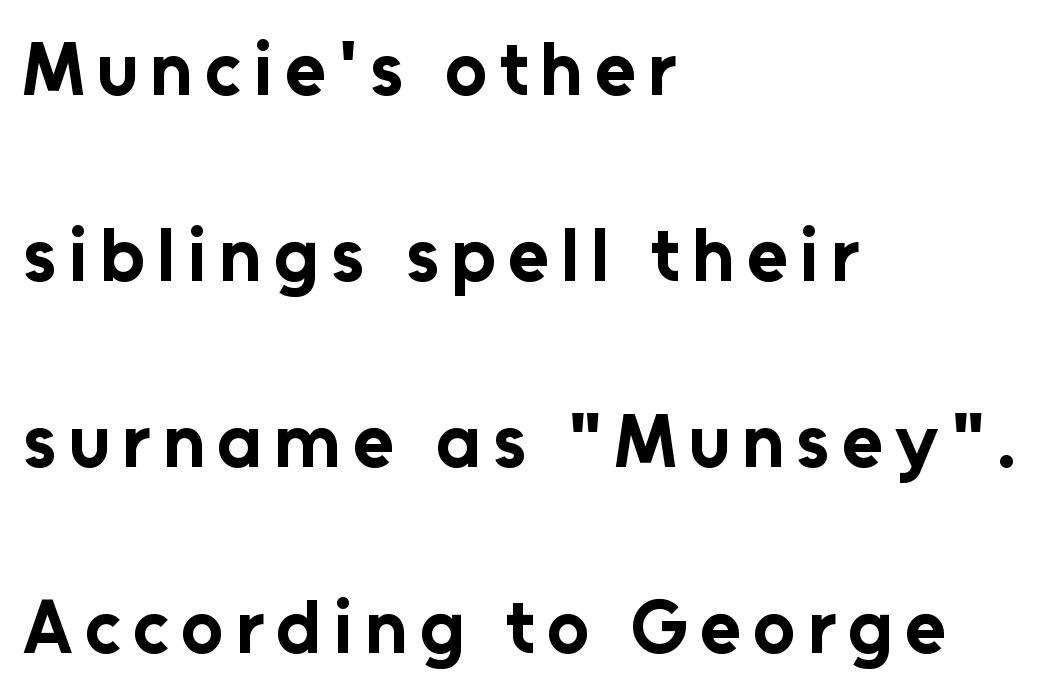
Q: Is the text bold? A: Yes.
Q: Is the text italic (slanted)? A: No, it is upright.
Q: Is the typeface a serif or a sans-serif typeface? A: Sans-serif.
Q: Is the text underlined? A: No.
Q: How is the paragraph aligned? A: Left-aligned.
Q: Is the spacing between lines tight, normal or loose? A: Loose.
Q: Width (condensed, normal, or wide)? A: Normal.
Q: Stroke contrast? A: Low.
Q: x-height? A: Medium.
Q: Monospaced? A: No.
